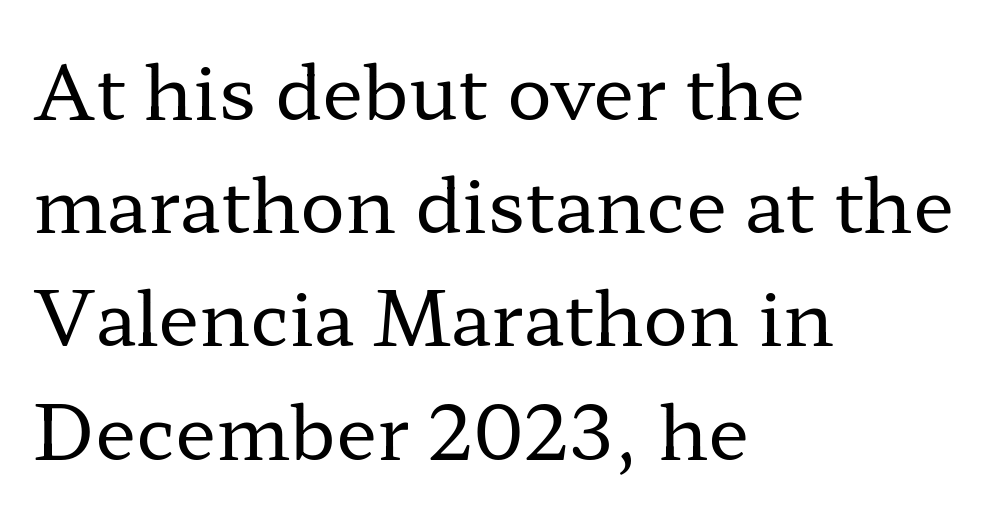
Rule under the text: the space is simply empty. The font is comparable to plain body text, perhaps lighter. Proportional: the letters do not fall into vertical columns. This sample is left-justified, so line endings fall wherever the words run out.
